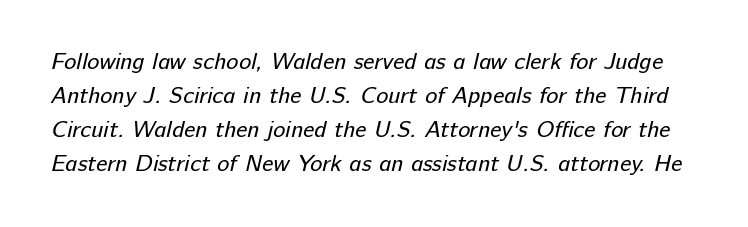
{"bold": "no", "underline": "no", "line_spacing": "normal", "line_spacing_ratio": 1.48, "letter_spacing": "normal", "letter_spacing_em": 0.0, "glyph_px": 23}
